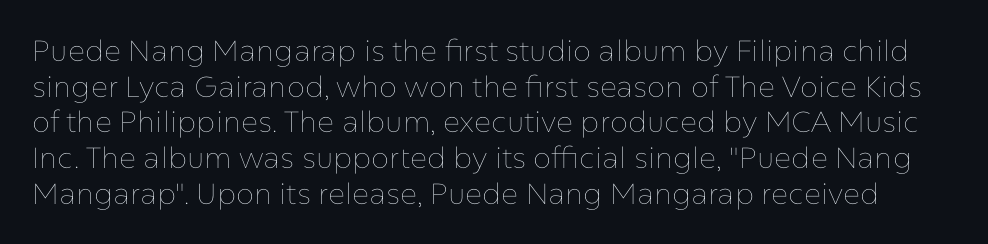
Q: Is the text bold? A: No.
Q: Is the text italic (slanted)? A: No, it is upright.
Q: Is the text underlined? A: No.
Q: Is the spacing between letters normal or unusually wide? A: Normal.
Q: Width (condensed, normal, or wide)? A: Normal.
Q: Stroke contrast? A: Low.
Q: x-height? A: Medium.
Q: Monospaced? A: No.
